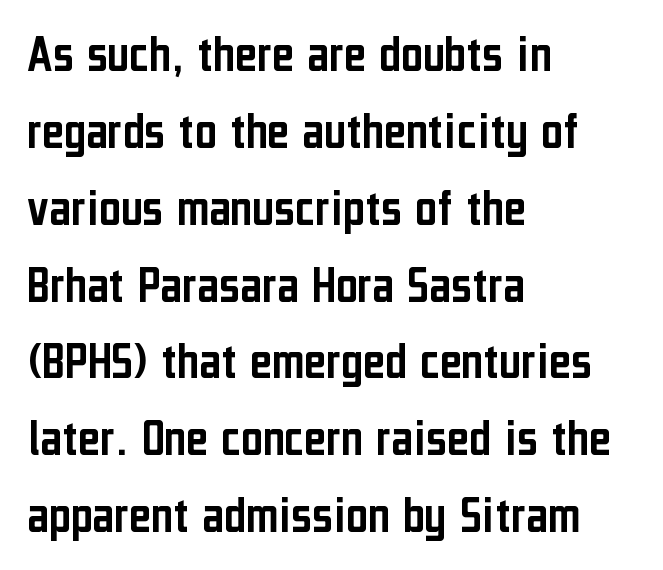
Q: Is the text italic (slanted)? A: No, it is upright.
Q: Is the typeface a serif or a sans-serif typeface? A: Sans-serif.
Q: Is the text underlined? A: No.
Q: How is the paragraph aligned? A: Left-aligned.
Q: Is the spacing between letters normal or unusually wide? A: Normal.
Q: Is the spacing between lines tight, normal or loose? A: Normal.
Q: Width (condensed, normal, or wide)? A: Condensed.
Q: Stroke contrast? A: Low.
Q: x-height? A: Medium.
Q: Monospaced? A: No.
